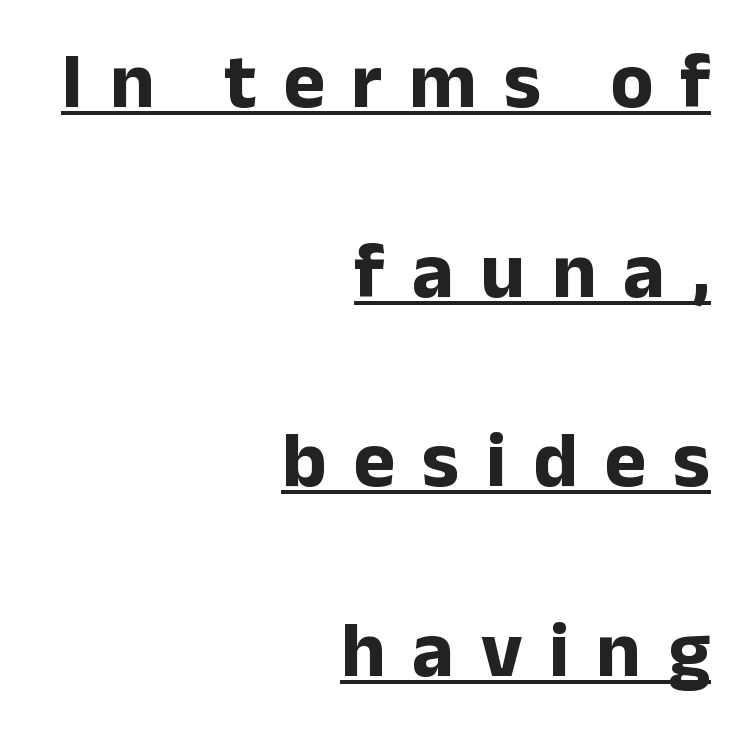
These lines are rendered in a variable-pitch font. The lines in this sample share a right terminus and differ only in where they begin. Look at the bottom of the vertical strokes: they stop flat, with no serifs. How heavy is the stroke? Heavy — this is a bold. The rendering inserts visible extra space after every character. One glance says open: line gaps are wider than usual.
